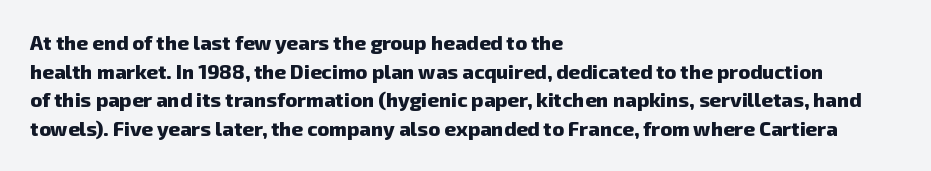
{"bold": "yes", "underline": "no", "align": "left", "line_spacing": "normal", "line_spacing_ratio": 1.43, "letter_spacing": "normal", "letter_spacing_em": 0.0, "glyph_px": 20}
